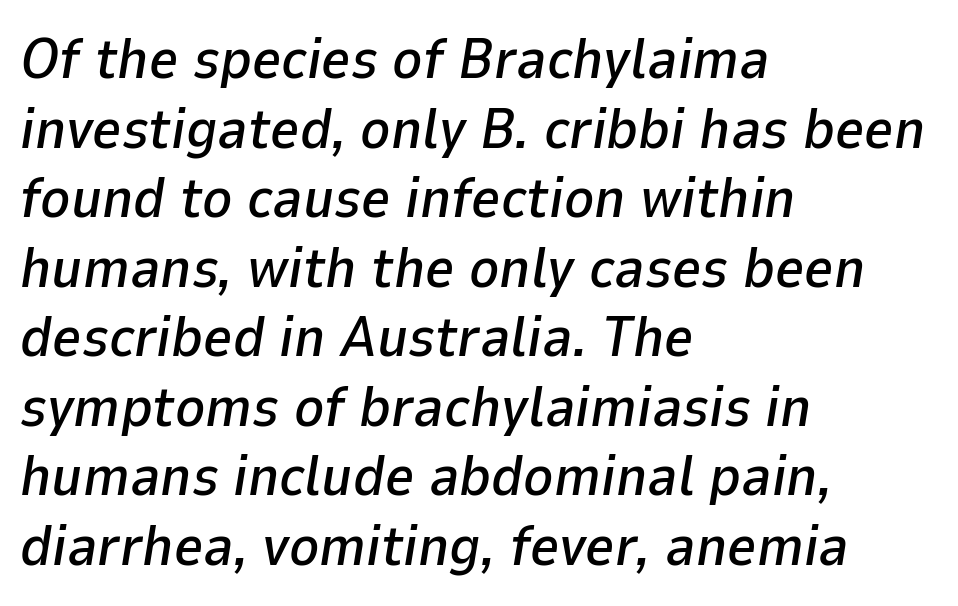
Characters follow at the spacing the type designer built in. No word sits above an underline. Think of a printed novel: that variable character pitch is what you see here. Italic: yes, the glyphs are oblique. The lines are quadded left.
